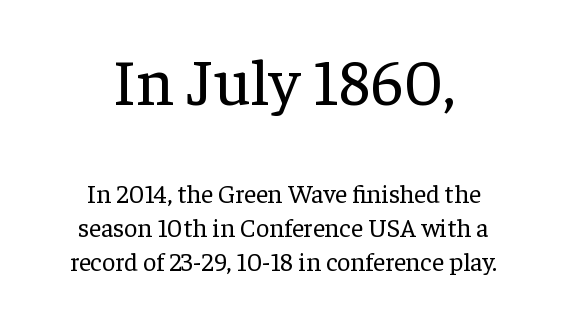
Posture: vertical. Each line is balanced around a shared central axis. Baseline-to-baseline distance is the conventional proportion of letter height. The specimen omits any rule beneath the text block's lines. The upper block of text is set noticeably larger than the block beneath it. The letters advance in unequal steps, a hallmark of proportional type.
